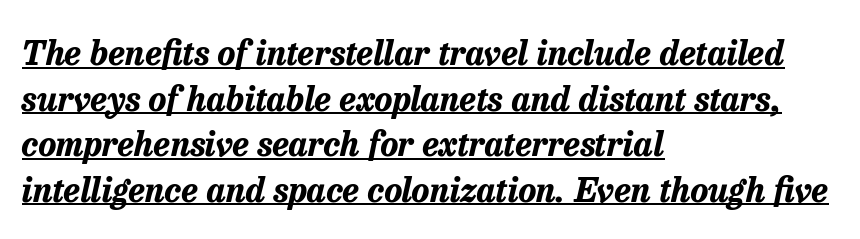
The passage shown is typed in a proportional face where columns would drift. The rendering keeps characters at their native spacing. You can see a thin bar hugging the bottom of the glyphs. The lines in this sample share a left origin and differ only in where they stop. Summary of vertical rhythm: regular, with standard interline spacing. Does the lettering tilt? It does — this is italic.
